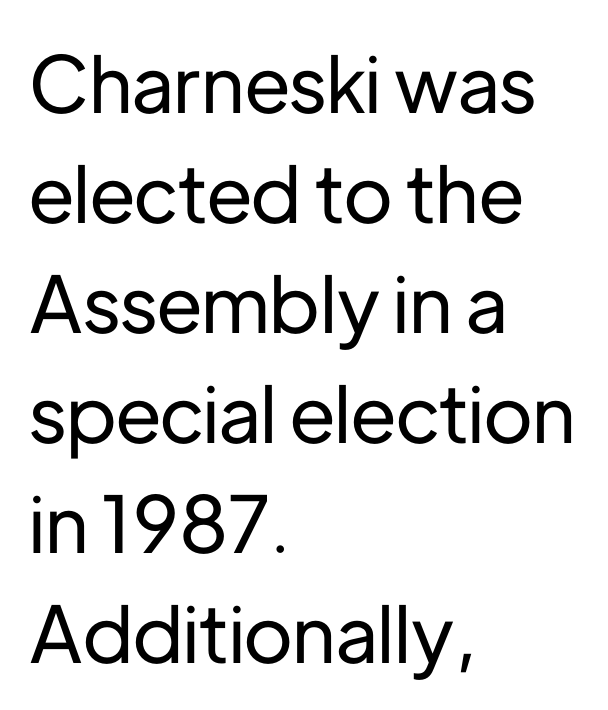
Q: Is the text italic (slanted)? A: No, it is upright.
Q: Is the typeface a serif or a sans-serif typeface? A: Sans-serif.
Q: Is the text underlined? A: No.
Q: How is the paragraph aligned? A: Left-aligned.
Q: Is the spacing between letters normal or unusually wide? A: Normal.
Q: Is the spacing between lines tight, normal or loose? A: Normal.
Q: Width (condensed, normal, or wide)? A: Normal.
Q: Stroke contrast? A: Low.
Q: x-height? A: Medium.
Q: Monospaced? A: No.
